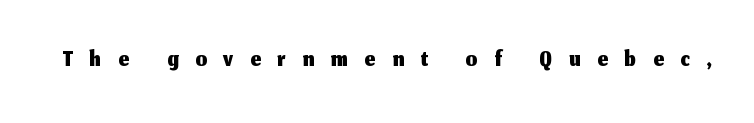
The image shows 36 px sans-serif type, upright; set unusually wide letter spacing (+0.47 em), not underlined; medium stroke contrast and a medium x-height.
